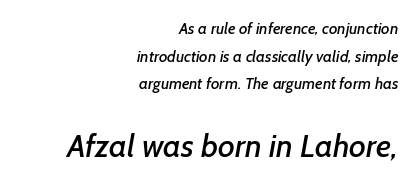
Q: Is the typeface a serif or a sans-serif typeface? A: Sans-serif.
Q: Is the text underlined? A: No.
Q: How is the paragraph aligned? A: Right-aligned.
Q: Is the spacing between letters normal or unusually wide? A: Normal.
Q: Which block of text is set in a larger size, the first (top) or the second (bottom)? A: The second (bottom) one.
Q: Width (condensed, normal, or wide)? A: Normal.
Q: Stroke contrast? A: Low.
Q: x-height? A: Medium.
Q: Monospaced? A: No.
